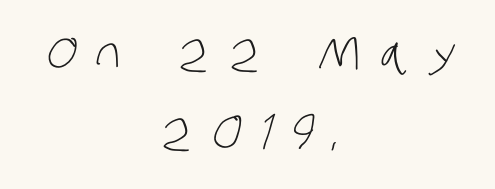
{"serif": "no", "bold": "no", "weight": "light", "width": "condensed", "stroke_contrast": "low", "x_height": "large", "monospaced": "no", "underline": "no", "align": "center", "line_spacing_ratio": 1.72, "letter_spacing": "wide", "letter_spacing_em": 0.42, "glyph_px": 46}
